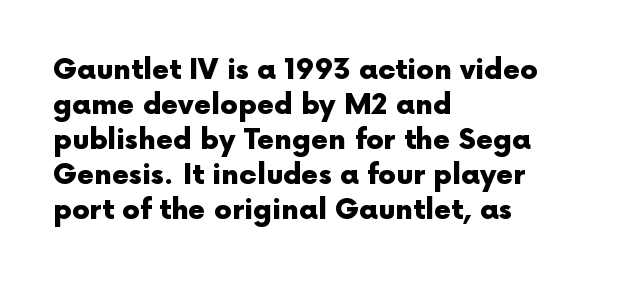
Alignment: flush left. You'd pick this weight for a headline — it's a proper bold. Serifs: no, the terminals of the letterforms are clean. Interline gaps are of average width in this sample. Tracking here is standard; glyphs follow each other at the usual distance. Decoration check: the copy has no underline.
